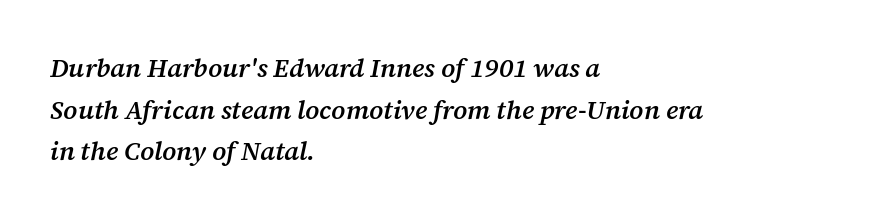
Q: Is the text bold? A: Semi-bold.
Q: Is the text italic (slanted)? A: Yes, it leans right by about 12 degrees.
Q: Is the text underlined? A: No.
Q: How is the paragraph aligned? A: Left-aligned.
Q: Is the spacing between letters normal or unusually wide? A: Normal.
Q: Is the spacing between lines tight, normal or loose? A: Normal.
